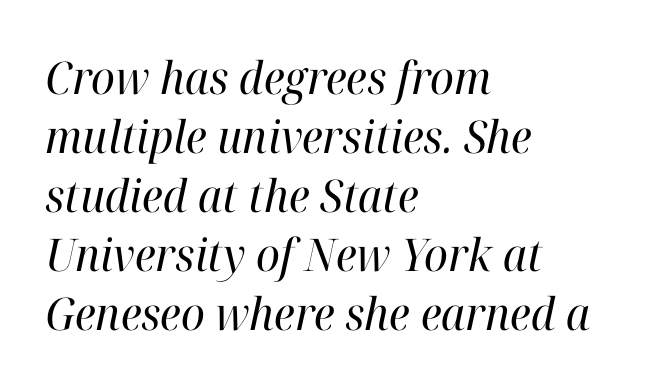
Is the type heavy? It reads as light-to-regular instead. The rendering keeps characters at their native spacing. If you drew a ruler down the left edge, every line would touch it. Tall strokes in this sample are angled rather than plumb. Stroke terminals: seriffed. Has an underline been added? It has not.
